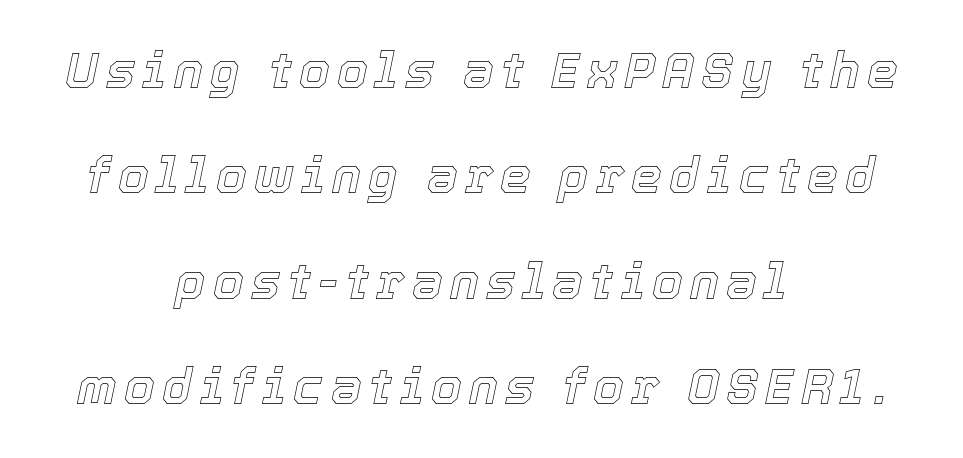
The image shows 49 px text type, italic (leaning right); set centered, loose line spacing (2.15x), not underlined; a medium x-height.
